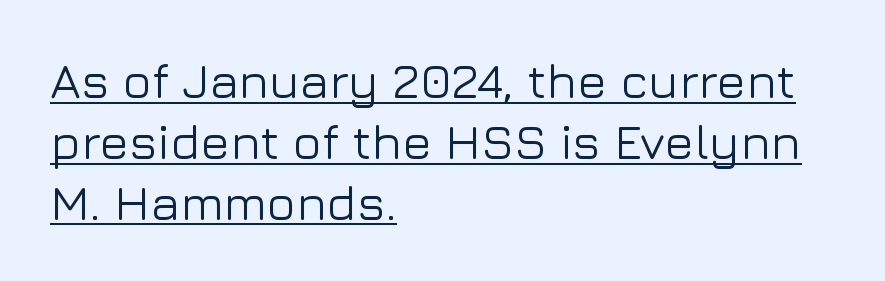
Q: Is the text italic (slanted)? A: No, it is upright.
Q: Is the typeface a serif or a sans-serif typeface? A: Sans-serif.
Q: Is the text underlined? A: Yes.
Q: How is the paragraph aligned? A: Left-aligned.
Q: Is the spacing between letters normal or unusually wide? A: Normal.
Q: Width (condensed, normal, or wide)? A: Normal.
Q: Stroke contrast? A: Low.
Q: x-height? A: Medium.
Q: Monospaced? A: No.
